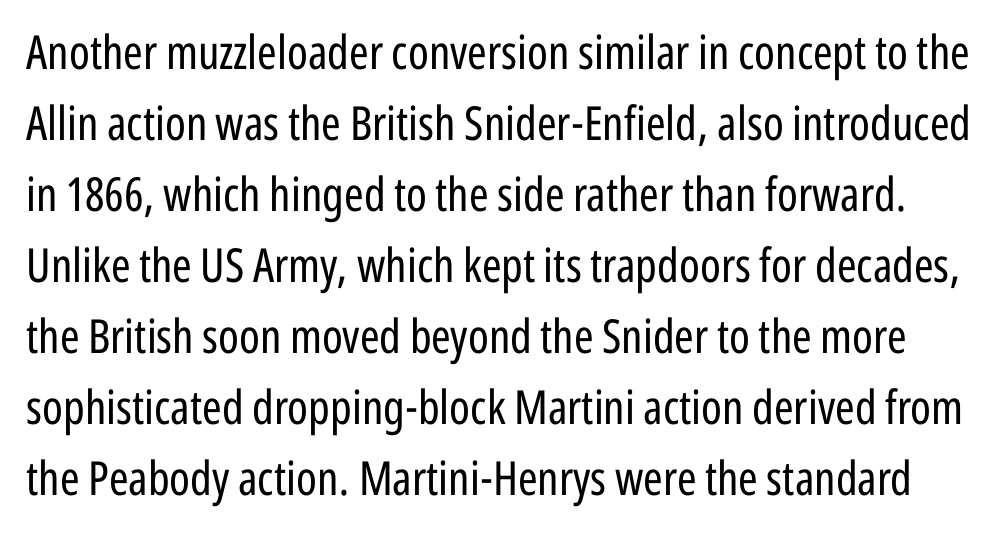
Q: Is the text bold? A: No.
Q: Is the text italic (slanted)? A: No, it is upright.
Q: Is the typeface a serif or a sans-serif typeface? A: Sans-serif.
Q: Is the text underlined? A: No.
Q: Is the spacing between letters normal or unusually wide? A: Normal.
Q: Is the spacing between lines tight, normal or loose? A: Normal.
Q: Width (condensed, normal, or wide)? A: Condensed.
Q: Stroke contrast? A: Low.
Q: x-height? A: Medium.
Q: Monospaced? A: No.
